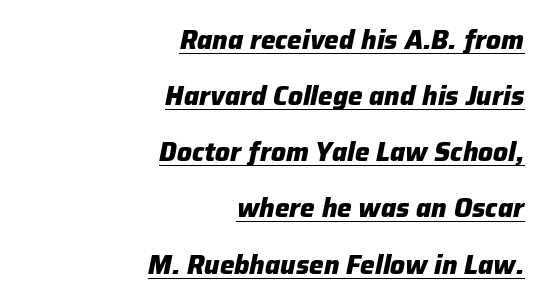
The image shows 26 px bold type, italic (leaning right); set right-aligned, loose line spacing (2.16x), normal letter spacing, underlined.
